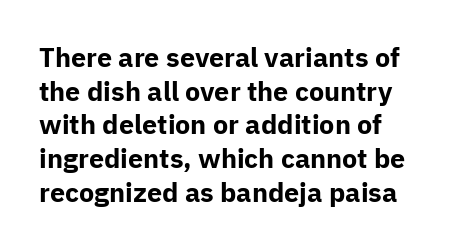
Q: Is the text bold? A: Yes.
Q: Is the text italic (slanted)? A: No, it is upright.
Q: Is the text underlined? A: No.
Q: Is the spacing between letters normal or unusually wide? A: Normal.
Q: Is the spacing between lines tight, normal or loose? A: Normal.
